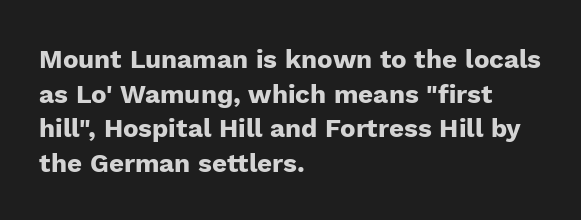
{"italic": "no", "bold": "yes", "underline": "no", "align": "left", "line_spacing": "normal", "line_spacing_ratio": 1.33, "letter_spacing": "normal", "letter_spacing_em": 0.0, "glyph_px": 26}
